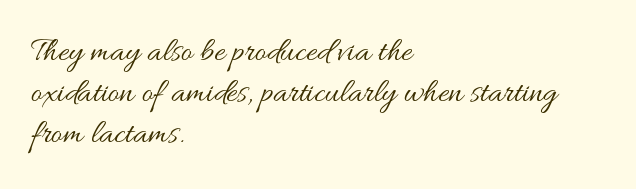
Summary of weight: not heavy and not bold. Character widths vary here, with narrow letters taking less room than wide ones. These lines are set flush left with a ragged right edge. Nobody touched the tracking dial on this one.
